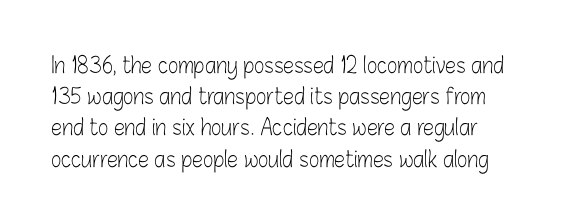
Any mark beneath the type? The region is blank. Think standard paragraph weight, or any step lighter than that. This sample uses an upright cut, with every glyph sitting square on the baseline. The gaps between neighbouring characters are ordinary and unremarkable. Each new line begins a customary step beneath the previous one.
